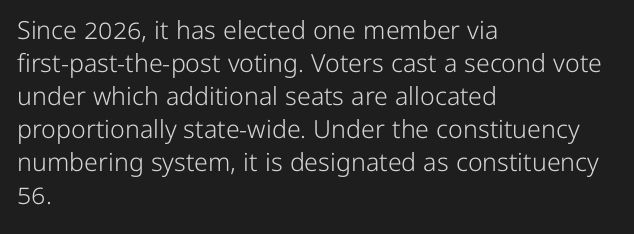
The image shows 25 px text type, upright; set left-aligned, normal line spacing (1.32x), normal letter spacing, not underlined.
